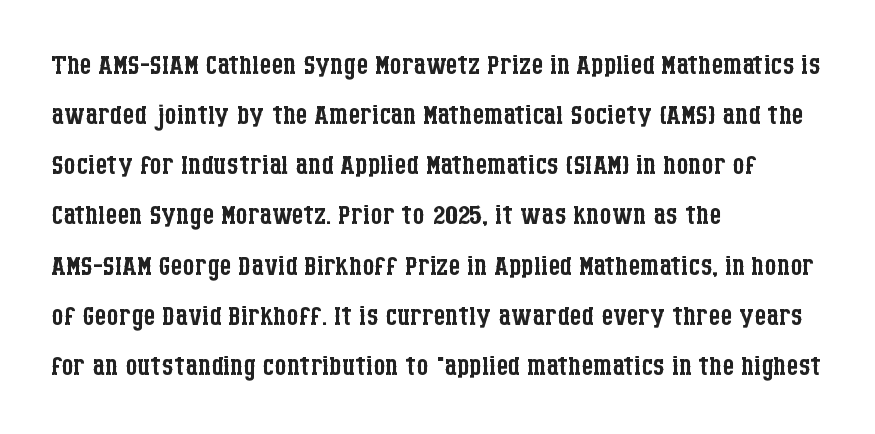
The image shows 38 px regular-weight, condensed serif type, upright; set left-aligned, normal line spacing (1.32x), normal letter spacing, not underlined; low stroke contrast and a large x-height.
